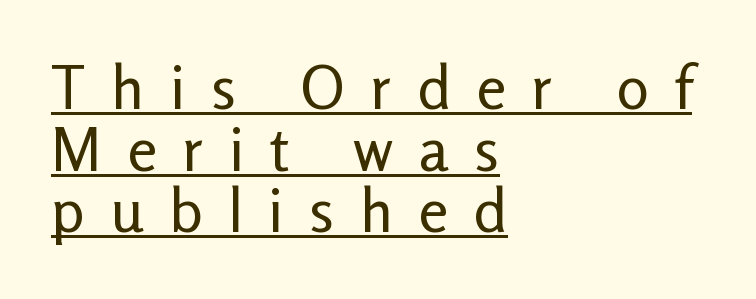
{"serif": "no", "italic": "no", "bold": "no", "weight": "regular", "width": "normal", "stroke_contrast": "low", "x_height": "medium", "monospaced": "no", "underline": "yes", "align": "left", "line_spacing": "tight", "line_spacing_ratio": 1.01, "letter_spacing": "wide", "letter_spacing_em": 0.41, "glyph_px": 61}
